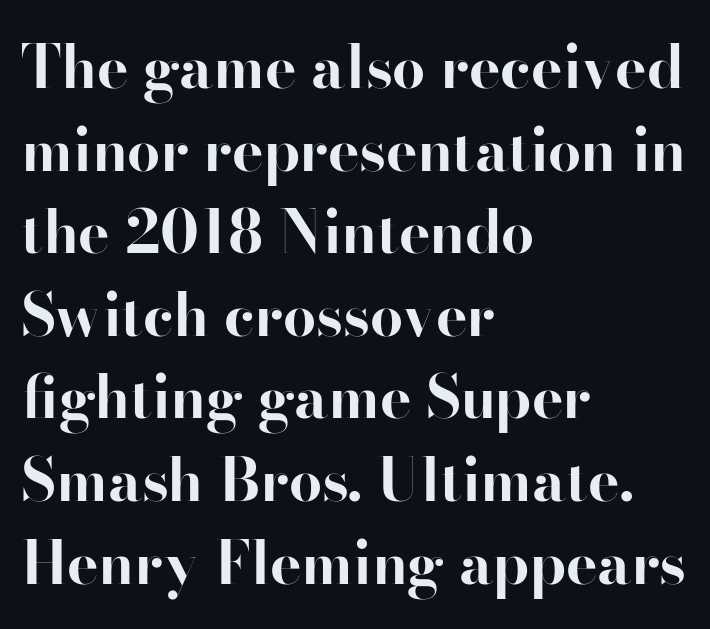
{"serif": "yes", "italic": "no", "bold": "yes", "weight": "bold", "width": "normal", "stroke_contrast": "high", "x_height": "small", "monospaced": "no", "underline": "no", "align": "left", "line_spacing": "normal", "line_spacing_ratio": 1.4, "letter_spacing": "normal", "letter_spacing_em": 0.0, "glyph_px": 59}
